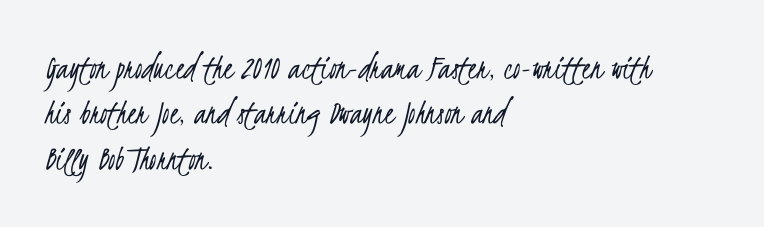
{"serif": "no", "bold": "no", "weight": "light", "width": "condensed", "stroke_contrast": "low", "x_height": "small", "monospaced": "no", "underline": "no", "align": "left", "line_spacing": "normal", "line_spacing_ratio": 1.26, "letter_spacing": "normal", "letter_spacing_em": 0.0, "glyph_px": 36}
